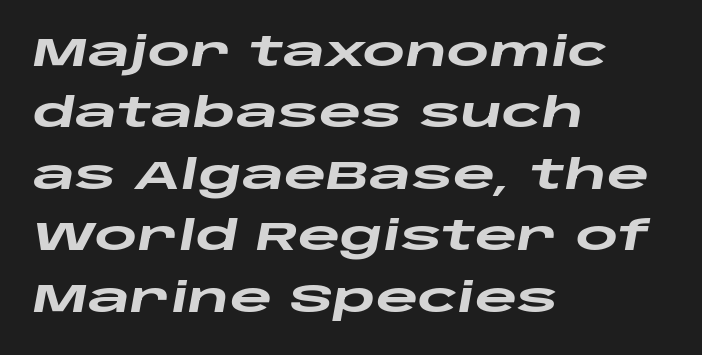
{"italic": "yes", "lean": "right", "slant_degrees": 10, "bold": "yes", "weight": "heavy", "width": "wide", "stroke_contrast": "low", "x_height": "large", "monospaced": "no", "underline": "no", "align": "left", "line_spacing": "normal", "line_spacing_ratio": 1.5, "letter_spacing": "normal", "letter_spacing_em": 0.0, "glyph_px": 41}
